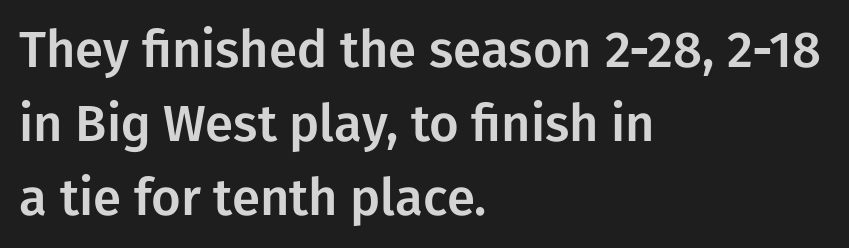
Q: Is the text italic (slanted)? A: No, it is upright.
Q: Is the typeface a serif or a sans-serif typeface? A: Sans-serif.
Q: Is the text underlined? A: No.
Q: How is the paragraph aligned? A: Left-aligned.
Q: Is the spacing between letters normal or unusually wide? A: Normal.
Q: Is the spacing between lines tight, normal or loose? A: Normal.
Q: Width (condensed, normal, or wide)? A: Normal.
Q: Stroke contrast? A: Low.
Q: x-height? A: Medium.
Q: Monospaced? A: No.
